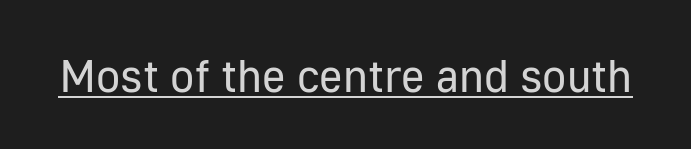
Q: Is the text bold? A: No.
Q: Is the text italic (slanted)? A: No, it is upright.
Q: Is the typeface a serif or a sans-serif typeface? A: Sans-serif.
Q: Is the text underlined? A: Yes.
Q: Is the spacing between letters normal or unusually wide? A: Normal.
Q: Width (condensed, normal, or wide)? A: Normal.
Q: Stroke contrast? A: Low.
Q: x-height? A: Medium.
Q: Monospaced? A: No.
